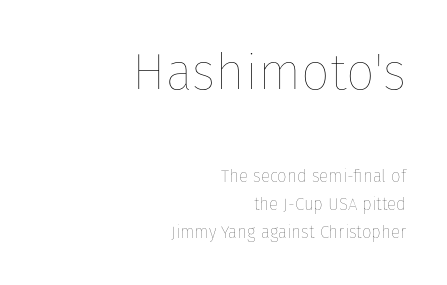
{"italic": "no", "bold": "no", "weight": "thin", "width": "normal", "stroke_contrast": "low", "x_height": "medium", "monospaced": "no", "underline": "no", "align": "right", "line_spacing": "normal", "line_spacing_ratio": 1.65, "letter_spacing": "normal", "letter_spacing_em": 0.0, "larger_block": "first", "size_ratio": 3.0, "glyph_px": 51}
